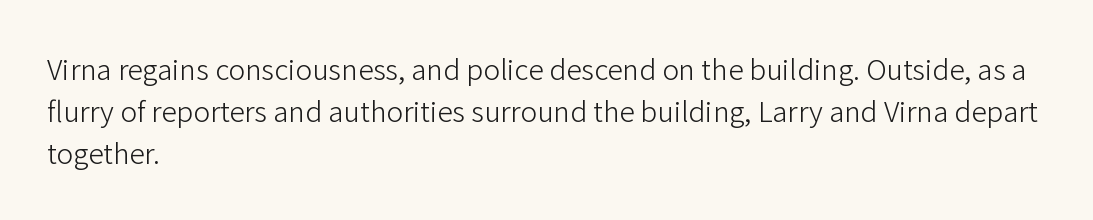
{"serif": "no", "italic": "no", "bold": "no", "weight": "light", "width": "normal", "stroke_contrast": "low", "x_height": "medium", "monospaced": "no", "underline": "no", "align": "left", "line_spacing": "normal", "line_spacing_ratio": 1.5, "letter_spacing": "normal", "letter_spacing_em": 0.0, "glyph_px": 28}
